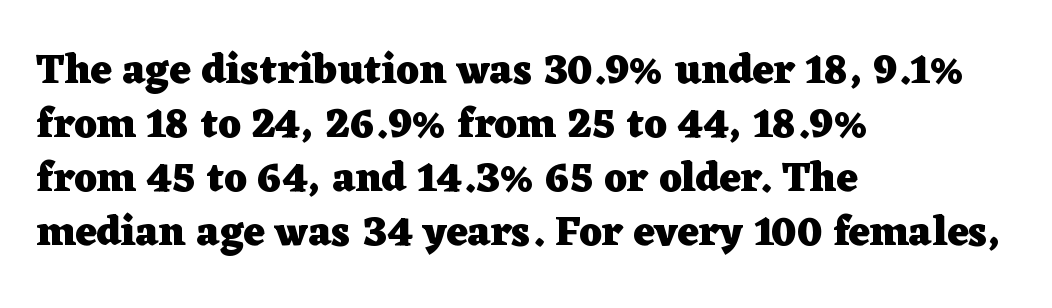
Q: Is the text bold? A: Yes.
Q: Is the text italic (slanted)? A: No, it is upright.
Q: Is the typeface a serif or a sans-serif typeface? A: Serif.
Q: Is the text underlined? A: No.
Q: How is the paragraph aligned? A: Left-aligned.
Q: Is the spacing between letters normal or unusually wide? A: Normal.
Q: Is the spacing between lines tight, normal or loose? A: Normal.
Q: Width (condensed, normal, or wide)? A: Wide.
Q: Stroke contrast? A: Low.
Q: x-height? A: Medium.
Q: Monospaced? A: No.
